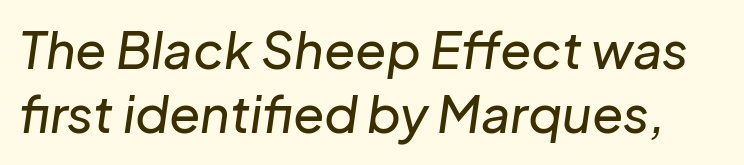
Q: Is the text italic (slanted)? A: Yes, it leans right by about 8 degrees.
Q: Is the text underlined? A: No.
Q: Is the spacing between letters normal or unusually wide? A: Normal.
Q: Is the spacing between lines tight, normal or loose? A: Normal.
Q: Width (condensed, normal, or wide)? A: Normal.
Q: Stroke contrast? A: Low.
Q: x-height? A: Medium.
Q: Monospaced? A: No.
